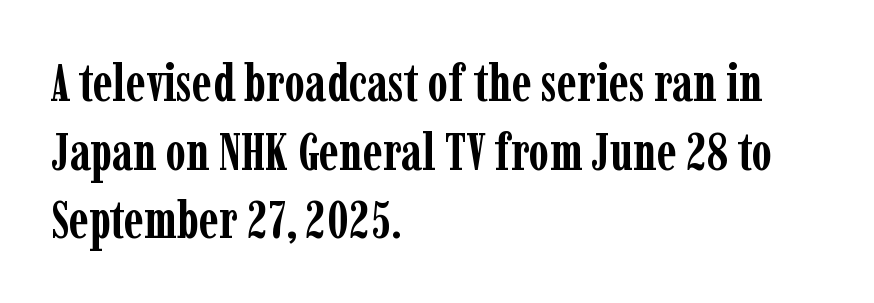
{"serif": "yes", "italic": "no", "bold": "yes", "weight": "semibold", "width": "condensed", "stroke_contrast": "low", "x_height": "medium", "monospaced": "no", "underline": "no", "align": "left", "line_spacing": "normal", "line_spacing_ratio": 1.32, "letter_spacing": "normal", "letter_spacing_em": 0.0, "glyph_px": 52}
